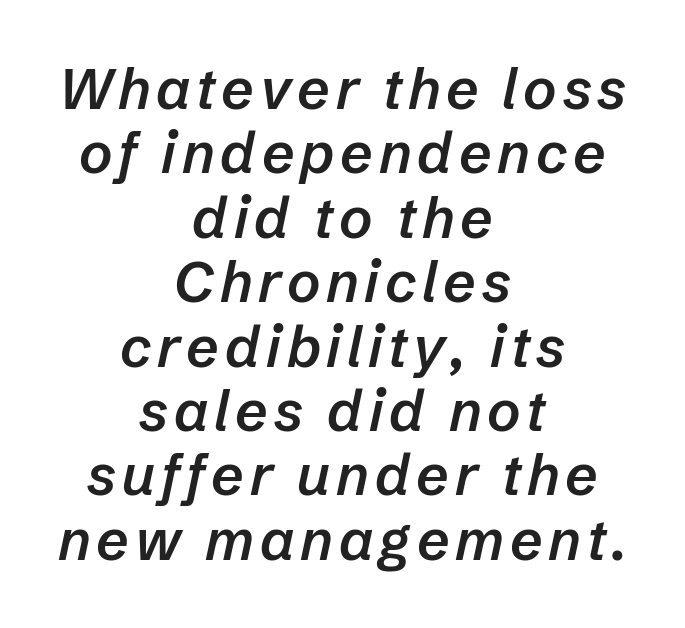
Q: Is the text bold? A: Semi-bold.
Q: Is the text italic (slanted)? A: Yes, it leans right by about 12 degrees.
Q: Is the text underlined? A: No.
Q: How is the paragraph aligned? A: Centered.
Q: Is the spacing between lines tight, normal or loose? A: Tight.
Q: Width (condensed, normal, or wide)? A: Normal.
Q: Stroke contrast? A: Low.
Q: x-height? A: Medium.
Q: Monospaced? A: No.
